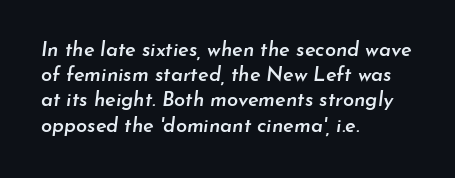
How are the letters spaced? Ordinarily, with no added tracking. Does the lettering tilt? It does — this is italic. The foot of each line stays bare and open. The passage shown stacks its lines at a standard gap. The sample has been set in demibold, a notch under bold. A student would call this left alignment; a typographer would say flush left, rag right.
